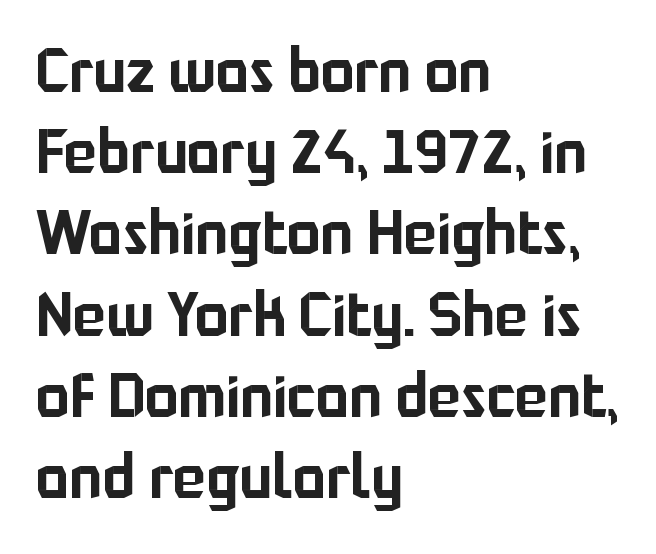
Q: Is the text italic (slanted)? A: No, it is upright.
Q: Is the typeface a serif or a sans-serif typeface? A: Sans-serif.
Q: Is the text underlined? A: No.
Q: How is the paragraph aligned? A: Left-aligned.
Q: Is the spacing between letters normal or unusually wide? A: Normal.
Q: Is the spacing between lines tight, normal or loose? A: Normal.
Q: Width (condensed, normal, or wide)? A: Normal.
Q: Stroke contrast? A: Low.
Q: x-height? A: Medium.
Q: Monospaced? A: No.
